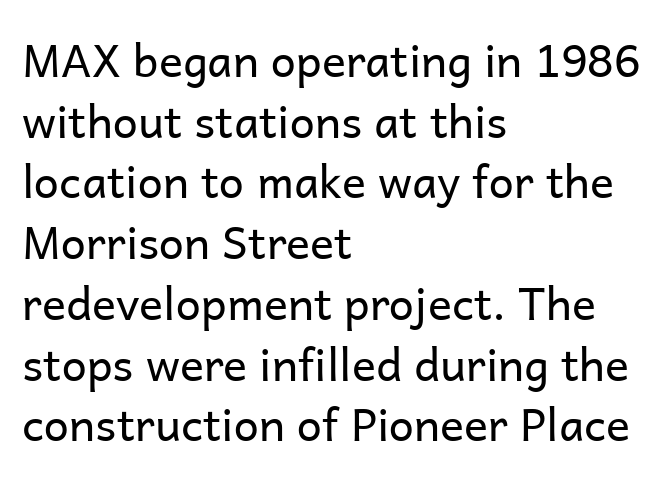
Character widths vary here, with narrow letters taking less room than wide ones. The passage shown has conventional tracking throughout. If you drew a ruler down the left edge, every line would touch it. In terms of leading, this rendering sits right in the middle.
